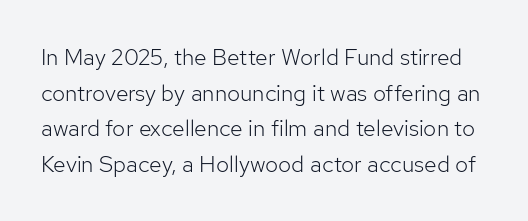
Q: Is the text bold? A: No.
Q: Is the text italic (slanted)? A: No, it is upright.
Q: Is the text underlined? A: No.
Q: Is the spacing between letters normal or unusually wide? A: Normal.
Q: Is the spacing between lines tight, normal or loose? A: Normal.
